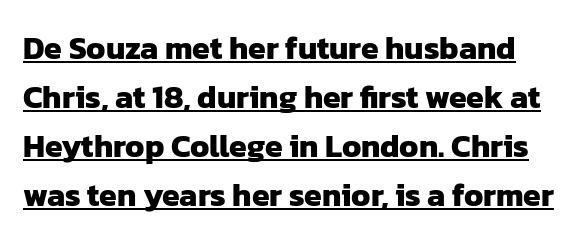
Q: Is the text bold? A: Yes.
Q: Is the typeface a serif or a sans-serif typeface? A: Sans-serif.
Q: Is the text underlined? A: Yes.
Q: Is the spacing between letters normal or unusually wide? A: Normal.
Q: Is the spacing between lines tight, normal or loose? A: Normal.
Q: Width (condensed, normal, or wide)? A: Normal.
Q: Stroke contrast? A: Low.
Q: x-height? A: Medium.
Q: Monospaced? A: No.
